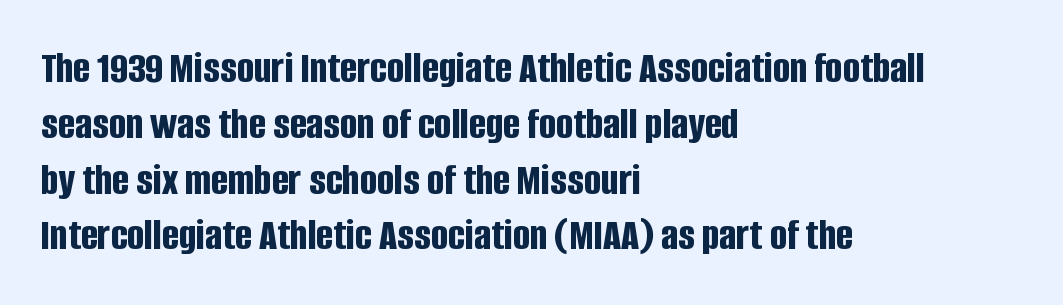
Vertical strokes here are truly vertical. These lines stack with their left ends in a neat column. Descenders hang freely into open space. In terms of weight, the rendering is a true, heavy bold. This sample has the flowing, uneven cadence of proportional lettering.
